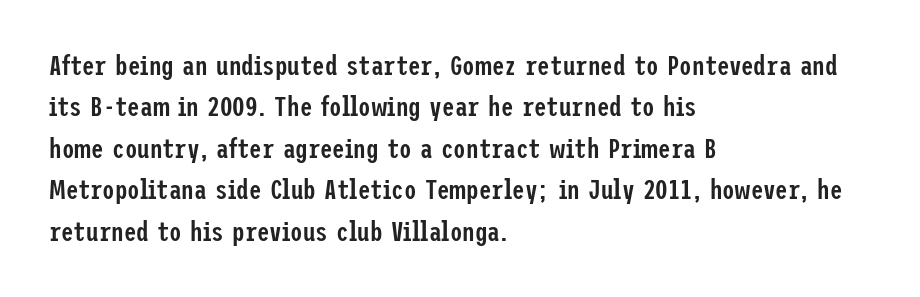
Q: Is the text bold? A: Semi-bold.
Q: Is the text italic (slanted)? A: No, it is upright.
Q: Is the typeface a serif or a sans-serif typeface? A: Sans-serif.
Q: Is the text underlined? A: No.
Q: How is the paragraph aligned? A: Left-aligned.
Q: Is the spacing between letters normal or unusually wide? A: Normal.
Q: Is the spacing between lines tight, normal or loose? A: Normal.
Q: Width (condensed, normal, or wide)? A: Condensed.
Q: Stroke contrast? A: Low.
Q: x-height? A: Medium.
